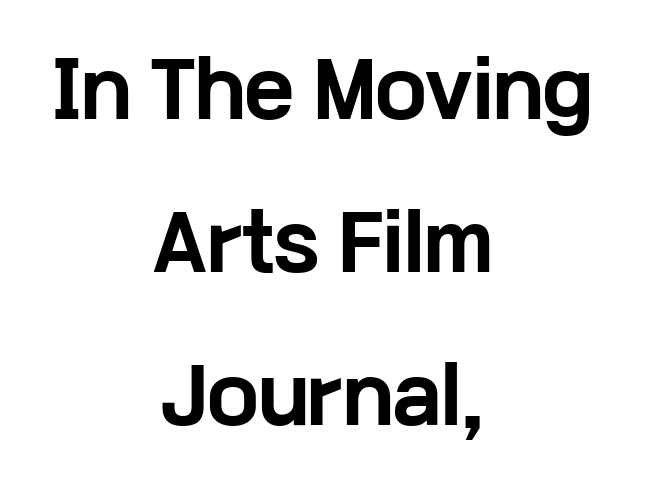
The image shows 75 px bold, wide sans-serif type, upright; set centered, loose line spacing (2.04x), normal letter spacing, not underlined; low stroke contrast and a medium x-height.
